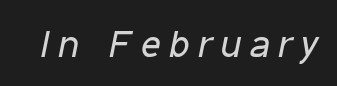
{"italic": "yes", "lean": "right", "slant_degrees": 11, "bold": "no", "weight": "regular", "width": "condensed", "stroke_contrast": "low", "x_height": "medium", "monospaced": "no", "underline": "no", "letter_spacing": "wide", "letter_spacing_em": 0.24, "glyph_px": 38}
